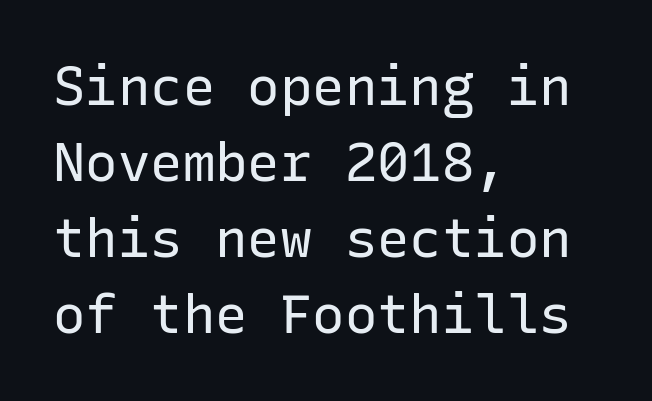
The image shows 54 px regular-weight sans-serif type, upright, monospaced; set left-aligned, normal line spacing (1.41x), normal letter spacing, not underlined; low stroke contrast and a medium x-height.
